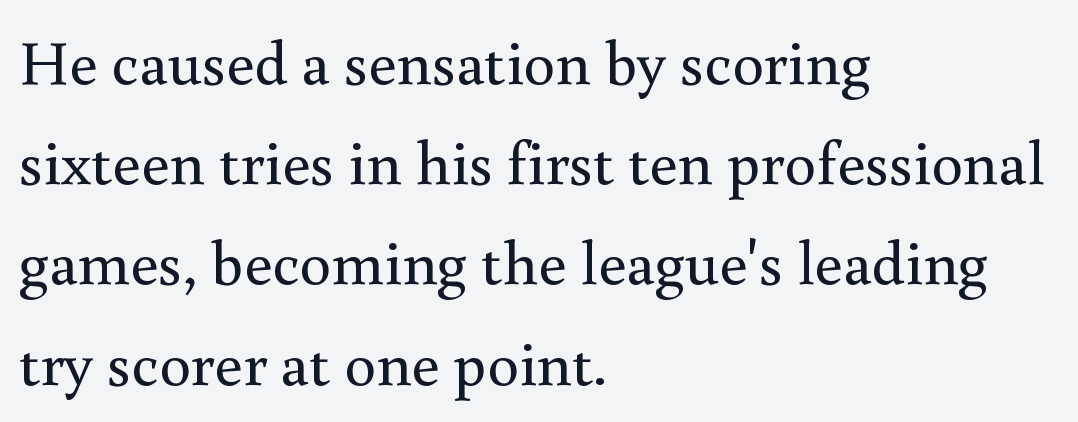
{"serif": "yes", "italic": "no", "bold": "no", "weight": "regular", "width": "normal", "stroke_contrast": "medium", "x_height": "small", "monospaced": "no", "underline": "no", "align": "left", "line_spacing": "normal", "line_spacing_ratio": 1.59, "letter_spacing": "normal", "letter_spacing_em": 0.0, "glyph_px": 63}
